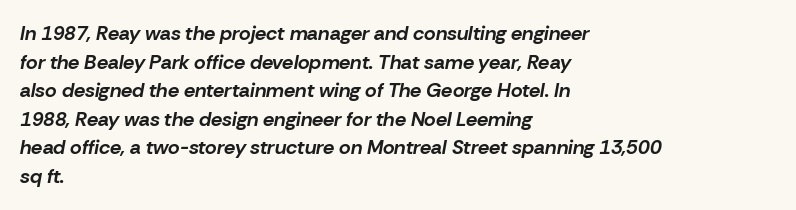
{"italic": "yes", "lean": "right", "slant_degrees": 10, "bold": "yes", "underline": "no", "align": "left", "line_spacing": "normal", "line_spacing_ratio": 1.43, "letter_spacing": "normal", "letter_spacing_em": 0.0, "glyph_px": 20}
